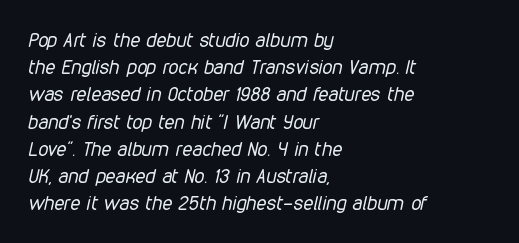
The image shows 20 px text type, italic (leaning right); set left-aligned, normal line spacing (1.36x), normal letter spacing, not underlined.
